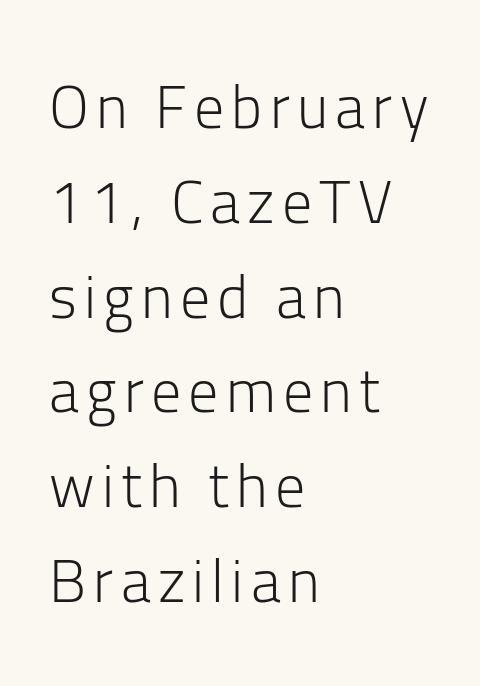
The image shows 60 px light sans-serif type, upright; set left-aligned, normal line spacing (1.58x), not underlined; low stroke contrast and a medium x-height.
